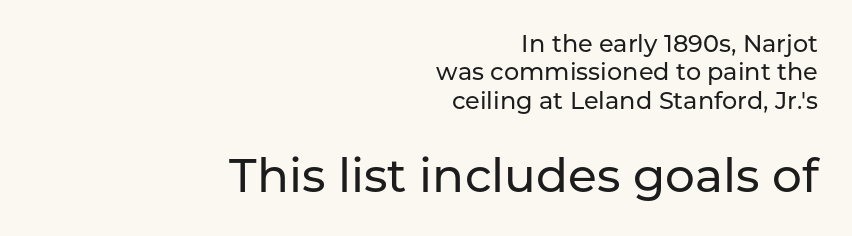
Q: Is the text italic (slanted)? A: No, it is upright.
Q: Is the typeface a serif or a sans-serif typeface? A: Sans-serif.
Q: Is the text underlined? A: No.
Q: How is the paragraph aligned? A: Right-aligned.
Q: Is the spacing between letters normal or unusually wide? A: Normal.
Q: Which block of text is set in a larger size, the first (top) or the second (bottom)? A: The second (bottom) one.
Q: Width (condensed, normal, or wide)? A: Normal.
Q: Stroke contrast? A: Low.
Q: x-height? A: Medium.
Q: Monospaced? A: No.
